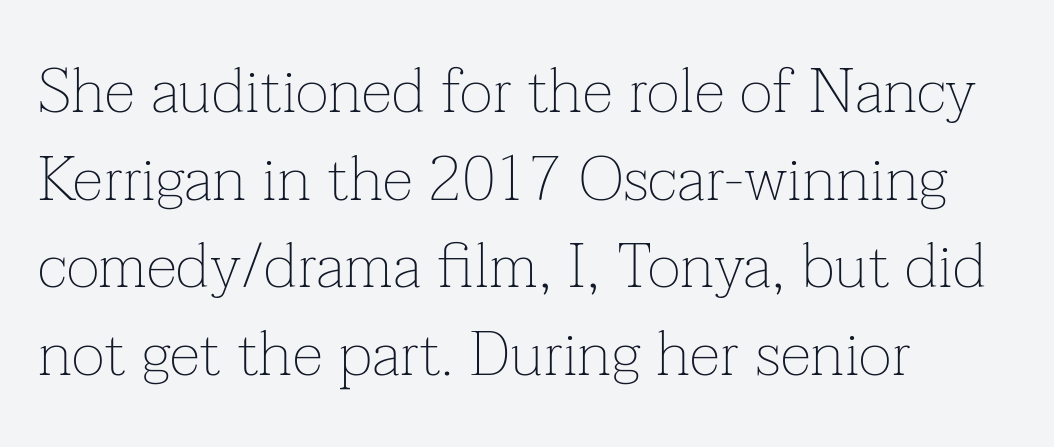
Varying glyph widths throughout — classic text-font behaviour. A typesetter would call this leading conventional body-copy spacing. Upright lettering throughout. Stems and bowls with no extra thickness — not bold. What kind of face is this? One with serifs.
